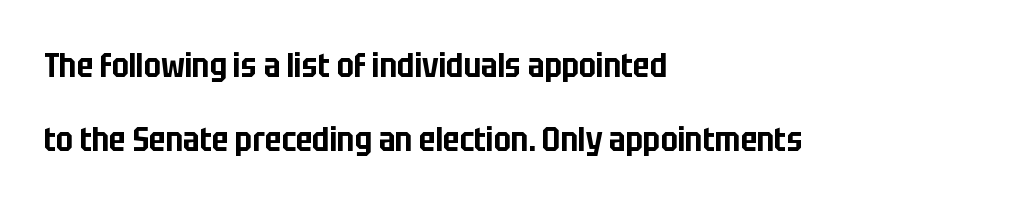
{"serif": "no", "italic": "no", "width": "condensed", "stroke_contrast": "low", "x_height": "large", "monospaced": "no", "underline": "no", "align": "left", "line_spacing": "loose", "line_spacing_ratio": 2.25, "letter_spacing": "normal", "letter_spacing_em": 0.0, "glyph_px": 33}
